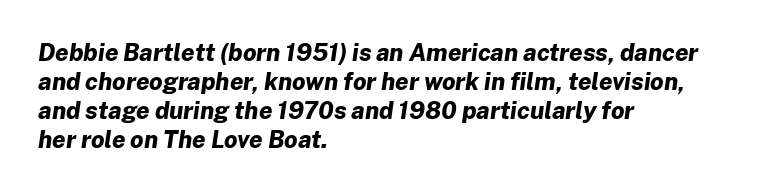
{"italic": "yes", "lean": "right", "slant_degrees": 8, "bold": "yes", "underline": "no", "align": "left", "line_spacing_ratio": 1.21, "letter_spacing": "normal", "letter_spacing_em": 0.0, "glyph_px": 24}
